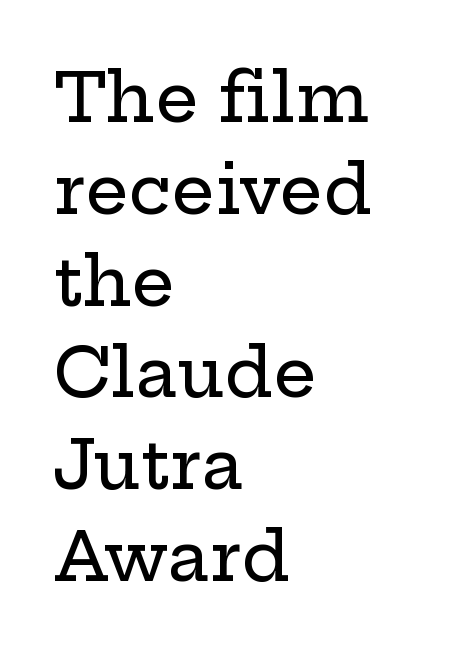
Do the characters align in a grid? No, the font is proportional. The designer went with a serif here, giving each stem small feet. Students, note that the glyphs here touch the page at normal intervals. The setting favours the left margin, as ordinary paragraphs usually do. The specimen reads as upright at a glance.
